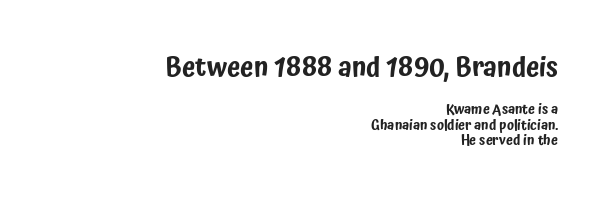
{"italic": "no", "underline": "no", "align": "right", "line_spacing": "tight", "line_spacing_ratio": 1.12, "letter_spacing": "normal", "letter_spacing_em": 0.0, "larger_block": "first", "size_ratio": 1.93, "glyph_px": 27}
